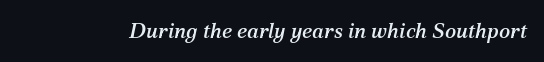
The image shows 21 px text type, italic (leaning right); set normal letter spacing, not underlined.
